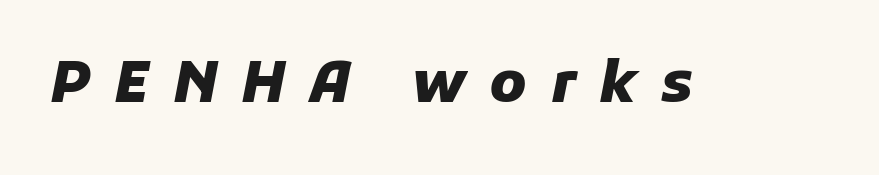
In terms of letterspacing, this is a distinctly airy, spread setting. Every character sits at an angle, as italics do. You could not count columns in this text — the font is proportionally spaced. Does the weight exceed regular? Yes, all the way to bold.
